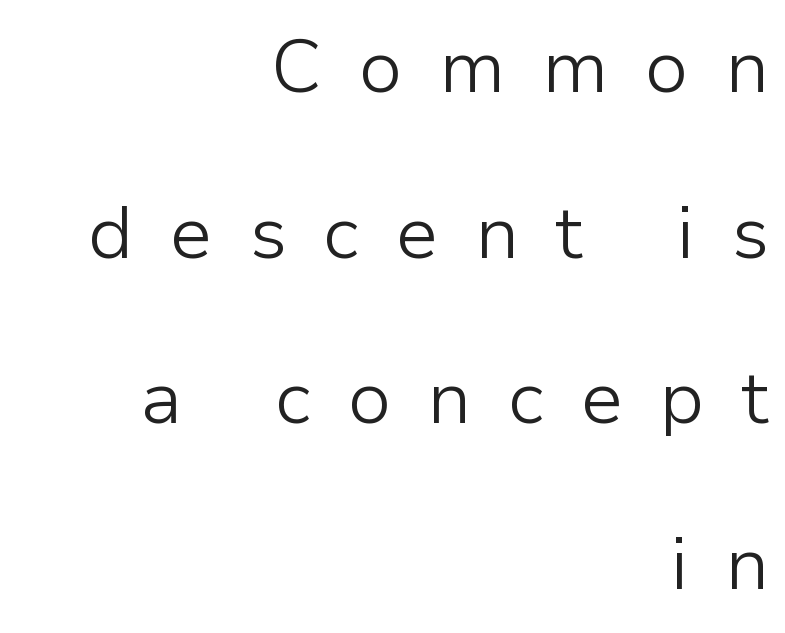
Q: Is the text bold? A: No.
Q: Is the text italic (slanted)? A: No, it is upright.
Q: Is the typeface a serif or a sans-serif typeface? A: Sans-serif.
Q: Is the text underlined? A: No.
Q: How is the paragraph aligned? A: Right-aligned.
Q: Is the spacing between letters normal or unusually wide? A: Unusually wide.
Q: Is the spacing between lines tight, normal or loose? A: Loose.
Q: Width (condensed, normal, or wide)? A: Normal.
Q: Stroke contrast? A: Low.
Q: x-height? A: Medium.
Q: Monospaced? A: No.
